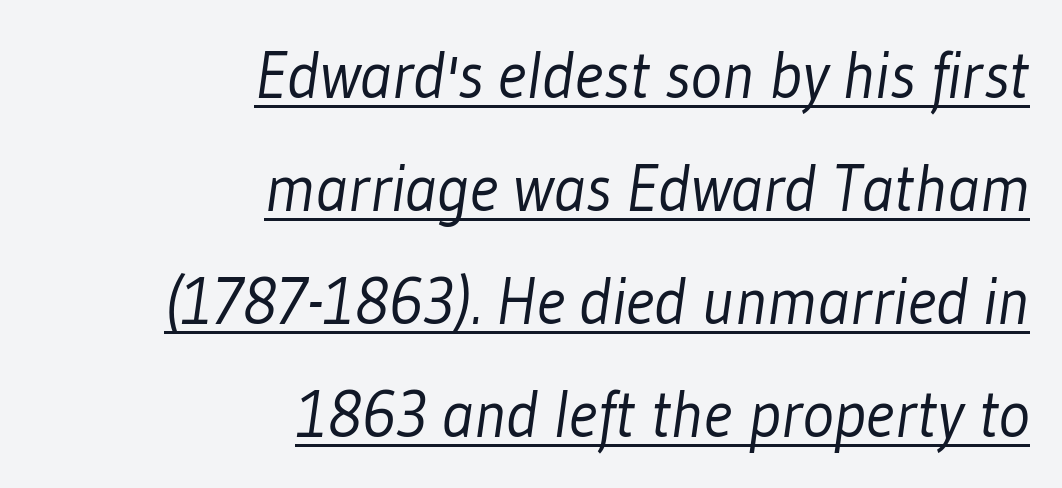
The image shows 66 px light, condensed sans-serif type; set right-aligned, line spacing 1.71x, normal letter spacing, underlined; low stroke contrast and a medium x-height.
